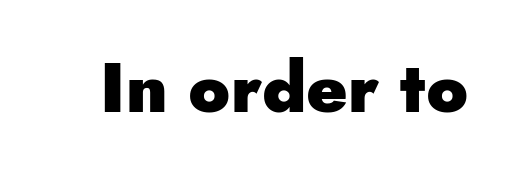
{"serif": "no", "italic": "no", "bold": "yes", "weight": "heavy", "width": "normal", "stroke_contrast": "low", "x_height": "small", "monospaced": "no", "underline": "no", "letter_spacing": "normal", "letter_spacing_em": 0.0, "glyph_px": 69}
